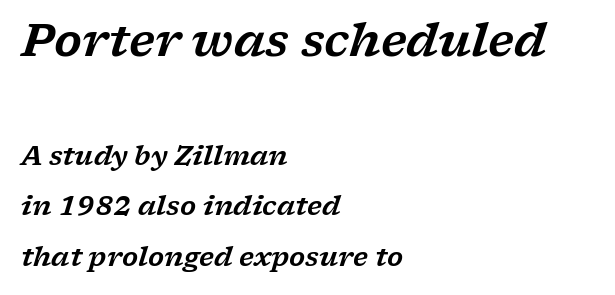
The image shows 45 px wide serif type, italic (leaning right); set left-aligned, loose line spacing (1.95x), normal letter spacing, not underlined; the first (top) block is 1.73x larger; low stroke contrast and a medium x-height.
